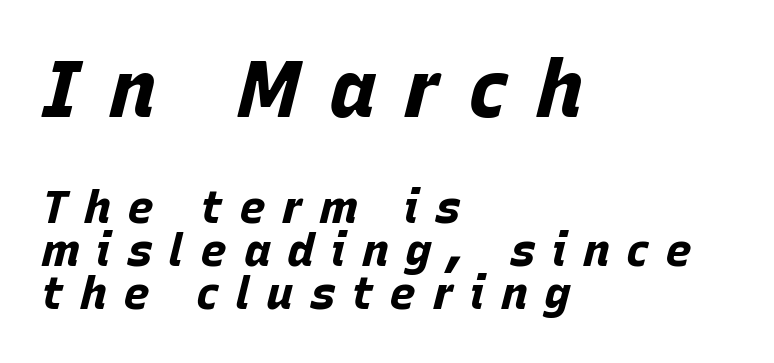
The image shows 79 px bold type, italic (leaning right); set left-aligned, tight line spacing (0.96x), unusually wide letter spacing (+0.36 em), not underlined; the first (top) block is 1.76x larger; low stroke contrast and a large x-height.
